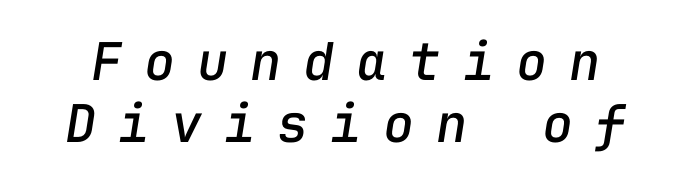
The image shows 52 px text type, italic (leaning right), monospaced; set line spacing 1.2x, unusually wide letter spacing (+0.42 em), not underlined; low stroke contrast and a medium x-height.
